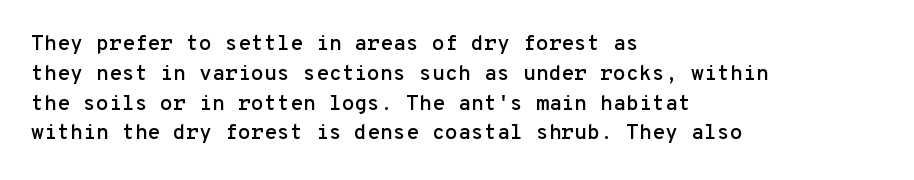
{"italic": "no", "underline": "no", "align": "left", "line_spacing": "normal", "line_spacing_ratio": 1.42, "letter_spacing": "normal", "letter_spacing_em": 0.0, "glyph_px": 21}
